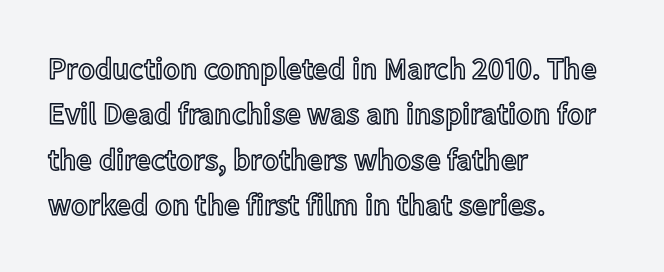
{"italic": "no", "width": "normal", "x_height": "medium", "monospaced": "no", "underline": "no", "align": "left", "line_spacing": "normal", "line_spacing_ratio": 1.46, "letter_spacing": "normal", "letter_spacing_em": 0.0, "glyph_px": 31}
